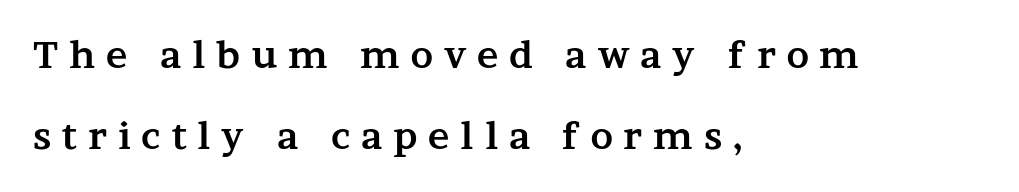
To sum up the face: it has serifs. Lines of text with bare space underneath. Heft: maximum for text — a bold. Someone cranked the tracking dial way up on this one. A classic flush-left, rag-right setting is used for this passage. Think of a printed novel: that variable character pitch is what you see here.
